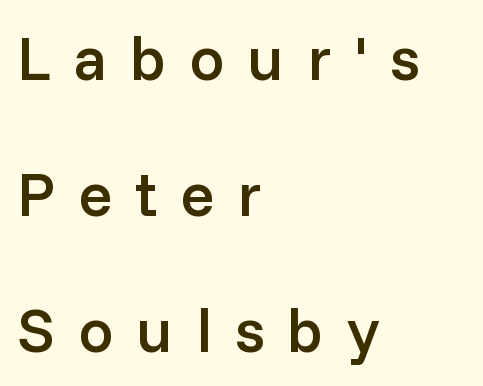
Q: Is the text bold? A: Semi-bold.
Q: Is the text italic (slanted)? A: No, it is upright.
Q: Is the typeface a serif or a sans-serif typeface? A: Sans-serif.
Q: Is the text underlined? A: No.
Q: How is the paragraph aligned? A: Left-aligned.
Q: Is the spacing between letters normal or unusually wide? A: Unusually wide.
Q: Is the spacing between lines tight, normal or loose? A: Loose.
Q: Width (condensed, normal, or wide)? A: Normal.
Q: Stroke contrast? A: Low.
Q: x-height? A: Medium.
Q: Monospaced? A: No.
